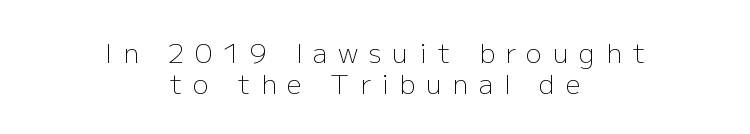
The zone under the glyphs is completely vacant. Reading down the column, the eye jumps only a short way to each next line. These lines have a slow, spaced-out rhythm from letter to letter. Leftover space on each line is divided equally before and after the words. A quiet, ordinary-to-light weight characterises the typeface. The font's upright variant was chosen for this text.
